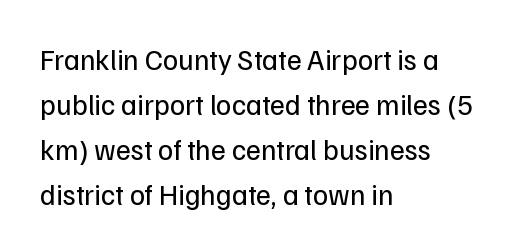
The image shows 29 px regular-weight sans-serif type, upright; set left-aligned, normal line spacing (1.55x), normal letter spacing, not underlined; low stroke contrast and a medium x-height.
